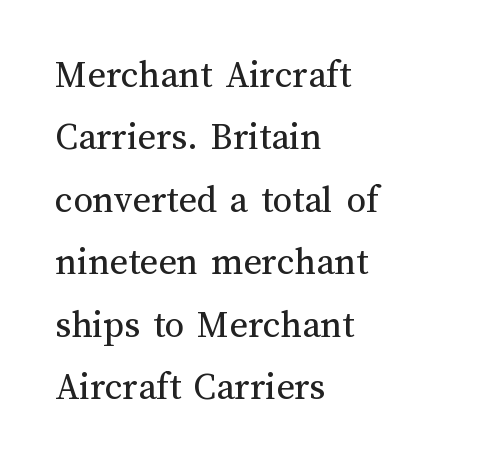
{"italic": "no", "bold": "no", "weight": "regular", "width": "normal", "stroke_contrast": "medium", "x_height": "medium", "monospaced": "no", "underline": "no", "align": "left", "line_spacing": "normal", "line_spacing_ratio": 1.6, "letter_spacing": "normal", "letter_spacing_em": 0.0, "glyph_px": 39}
